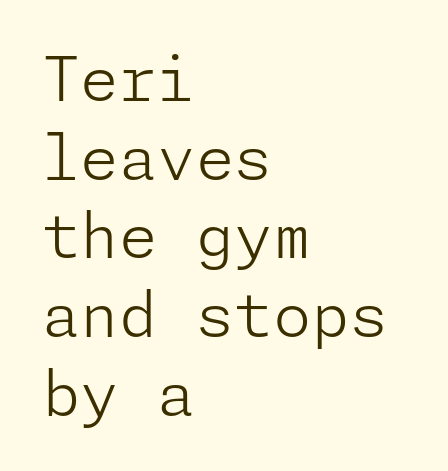
This sample uses plain, unmodified letter spacing. When letters stand straight like this, we call the style roman or upright. The font family rendered here belongs to the sans-serif group. One glance says typical: line gaps are just what's usual. Stroke thickness stays within the range of a standard reading face or lighter. The glyphs are unaccompanied by any horizontal stroke below them.
